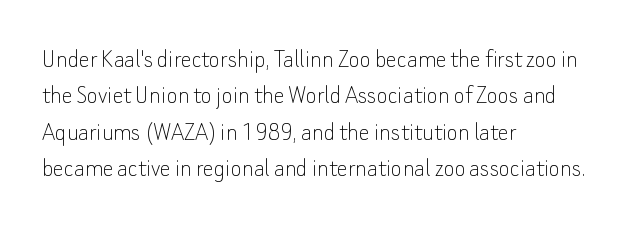
The image shows 27 px text type, upright; set left-aligned, normal line spacing (1.35x), normal letter spacing, not underlined.
